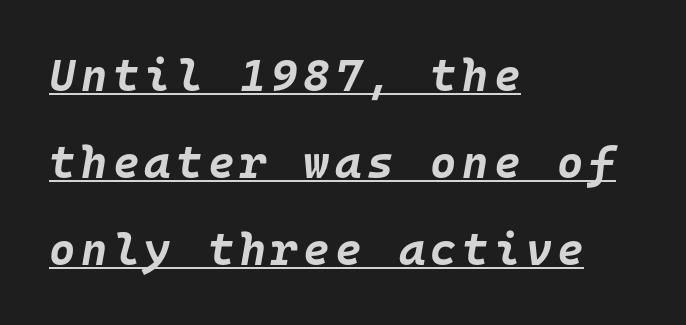
The image shows 45 px bold type, italic (leaning right), monospaced; set left-aligned, loose line spacing (1.93x), underlined; low stroke contrast and a large x-height.
